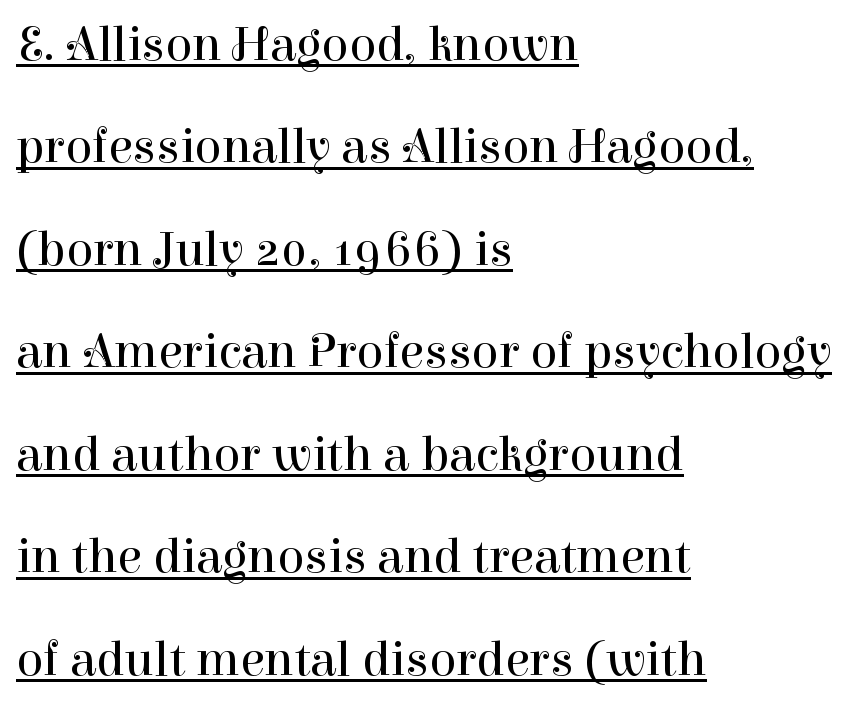
{"serif": "yes", "italic": "no", "bold": "no", "weight": "regular", "width": "normal", "stroke_contrast": "high", "x_height": "medium", "monospaced": "no", "underline": "yes", "align": "left", "line_spacing": "loose", "line_spacing_ratio": 2.05, "letter_spacing": "normal", "letter_spacing_em": 0.0, "glyph_px": 50}
